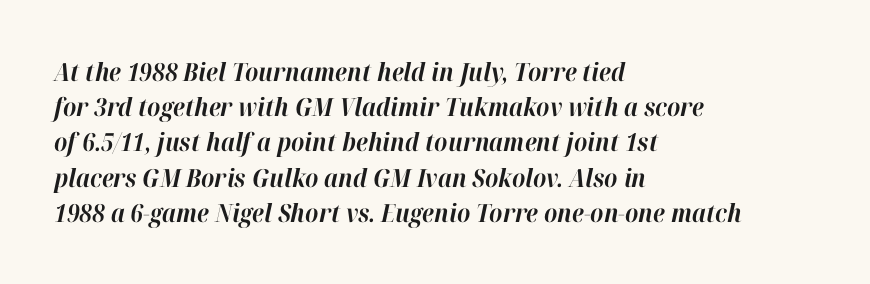
Short note: letters normally spaced. A dark, heavy texture on the line: the type is bold. Is there much room between lines? A standard amount, neither cramped nor airy. The whole block is typeset with a tilt. Caption: multi-line text, flush left, ragged right.
